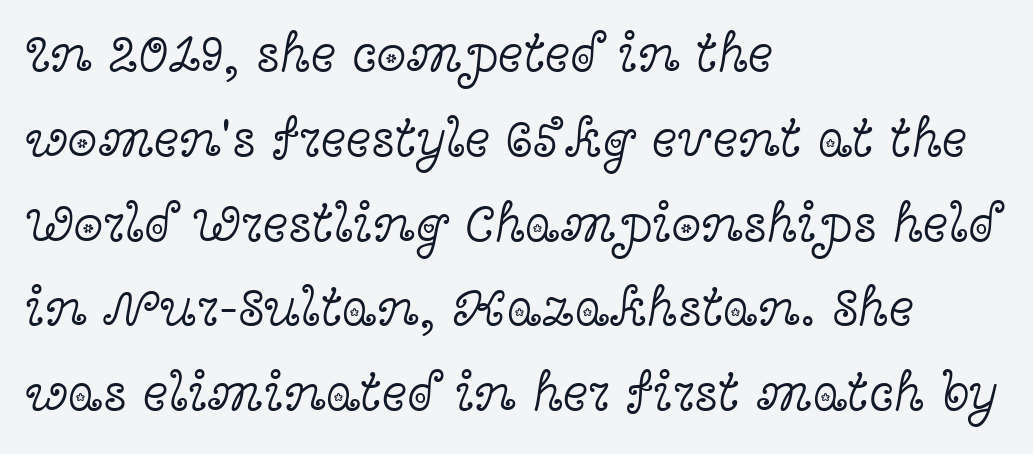
The image shows 54 px light, wide serif type; set left-aligned, normal line spacing (1.57x), normal letter spacing, not underlined; a medium x-height.
